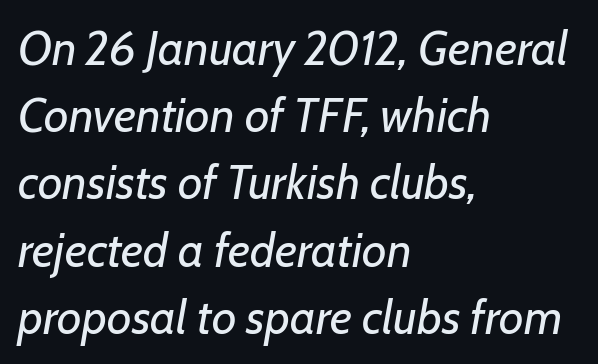
An italicized treatment has been applied to the whole sample. The text block is weighted toward the left margin, trailing off unevenly rightward. Stem width sits at or under what a default text font uses. This sample keeps an unexceptional amount of space between lines. Check under the words: just untouched page. Between one letter and the next there's only the usual sliver of space.
